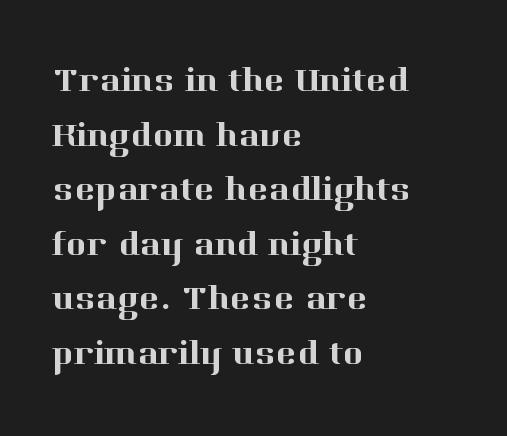
Underlining? Definitely not there. Each letter keeps its own natural width here, so spacing adapts to shape. Does the type have serifs? Yes, each stem ends in a small foot. Notice how descenders clear the ascenders below comfortably — that's standard leading. The letters sit at their default tracking, neither squeezed nor spread.
